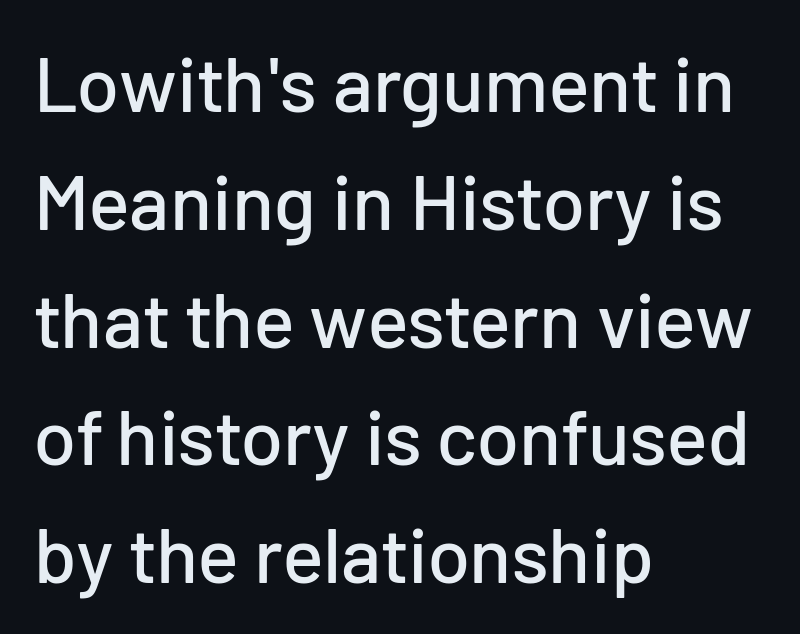
The image shows 78 px sans-serif type, upright; set left-aligned, normal line spacing (1.51x), normal letter spacing, not underlined; low stroke contrast and a medium x-height.
